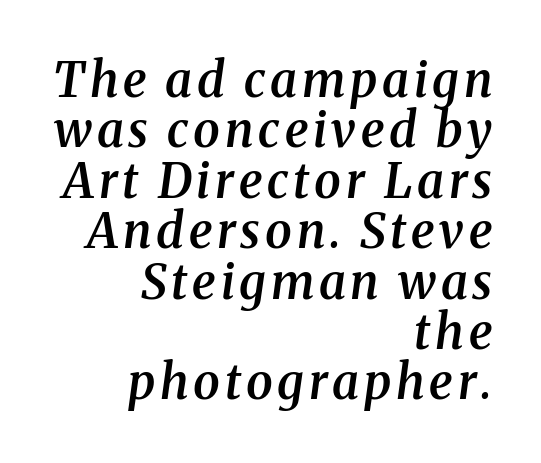
Q: Is the text bold? A: Semi-bold.
Q: Is the text italic (slanted)? A: Yes, it leans right by about 8 degrees.
Q: Is the typeface a serif or a sans-serif typeface? A: Serif.
Q: Is the text underlined? A: No.
Q: How is the paragraph aligned? A: Right-aligned.
Q: Is the spacing between lines tight, normal or loose? A: Tight.
Q: Width (condensed, normal, or wide)? A: Normal.
Q: Stroke contrast? A: Medium.
Q: x-height? A: Medium.
Q: Monospaced? A: No.
